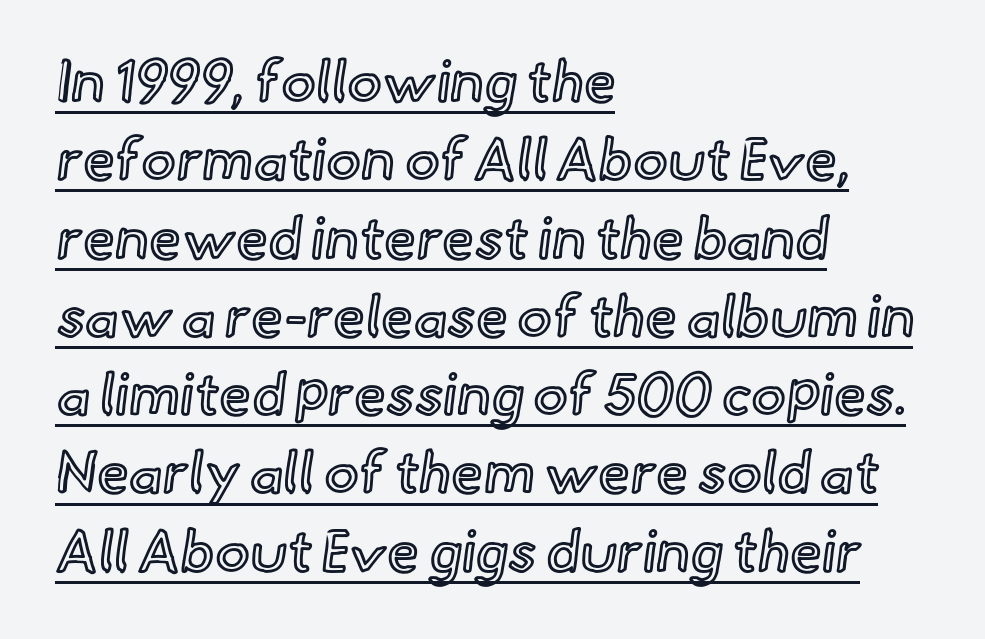
Q: Is the text italic (slanted)? A: Yes.
Q: Is the text underlined? A: Yes.
Q: How is the paragraph aligned? A: Left-aligned.
Q: Is the spacing between letters normal or unusually wide? A: Normal.
Q: Is the spacing between lines tight, normal or loose? A: Normal.
Q: Width (condensed, normal, or wide)? A: Normal.
Q: x-height? A: Small.
Q: Monospaced? A: No.
